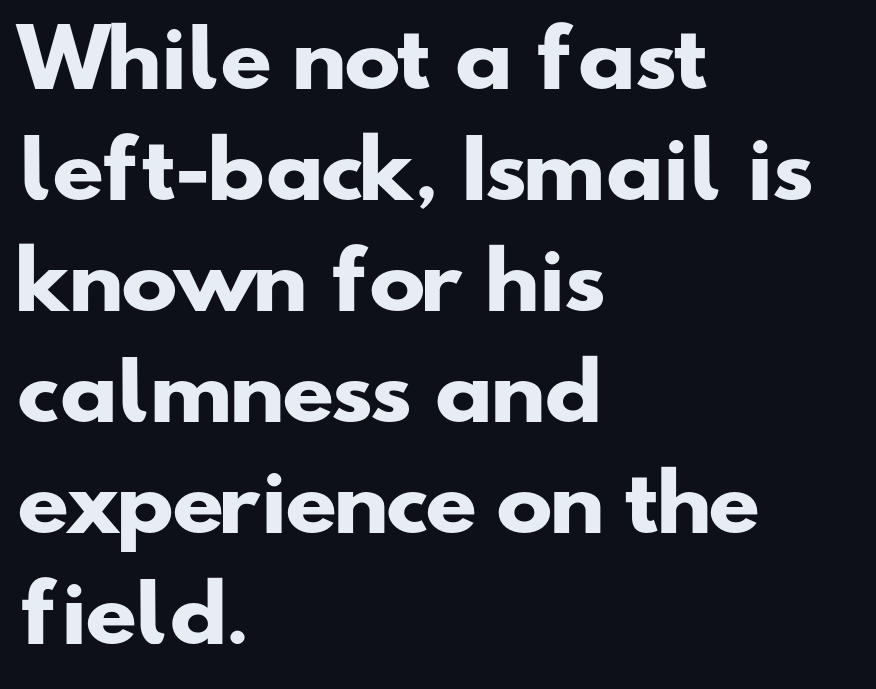
Q: Is the text bold? A: Yes.
Q: Is the typeface a serif or a sans-serif typeface? A: Sans-serif.
Q: Is the text underlined? A: No.
Q: How is the paragraph aligned? A: Left-aligned.
Q: Is the spacing between letters normal or unusually wide? A: Normal.
Q: Is the spacing between lines tight, normal or loose? A: Normal.
Q: Width (condensed, normal, or wide)? A: Wide.
Q: Stroke contrast? A: Low.
Q: x-height? A: Small.
Q: Monospaced? A: No.
